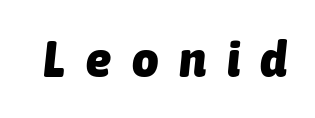
Q: Is the text bold? A: Yes.
Q: Is the text italic (slanted)? A: Yes, it leans right by about 6 degrees.
Q: Is the text underlined? A: No.
Q: Is the spacing between letters normal or unusually wide? A: Unusually wide.
Q: Width (condensed, normal, or wide)? A: Condensed.
Q: Stroke contrast? A: Low.
Q: x-height? A: Medium.
Q: Monospaced? A: No.
